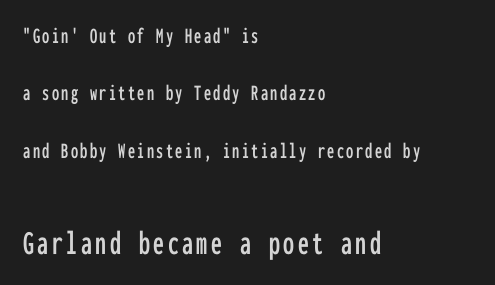
Q: Is the text italic (slanted)? A: No, it is upright.
Q: Is the typeface a serif or a sans-serif typeface? A: Sans-serif.
Q: Is the text underlined? A: No.
Q: How is the paragraph aligned? A: Left-aligned.
Q: Is the spacing between lines tight, normal or loose? A: Loose.
Q: Which block of text is set in a larger size, the first (top) or the second (bottom)? A: The second (bottom) one.
Q: Width (condensed, normal, or wide)? A: Condensed.
Q: Stroke contrast? A: Low.
Q: x-height? A: Medium.
Q: Monospaced? A: Yes.
